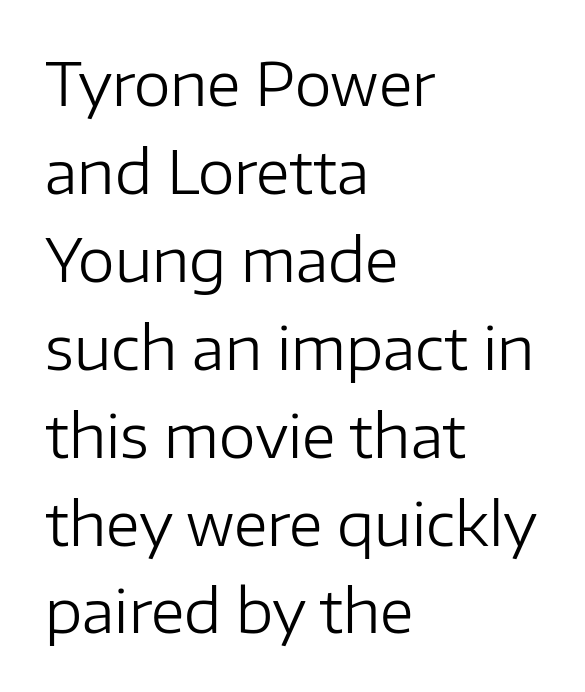
{"serif": "no", "italic": "no", "bold": "no", "weight": "regular", "width": "normal", "stroke_contrast": "low", "x_height": "medium", "monospaced": "no", "underline": "no", "align": "left", "line_spacing": "normal", "line_spacing_ratio": 1.49, "letter_spacing": "normal", "letter_spacing_em": 0.0, "glyph_px": 59}
